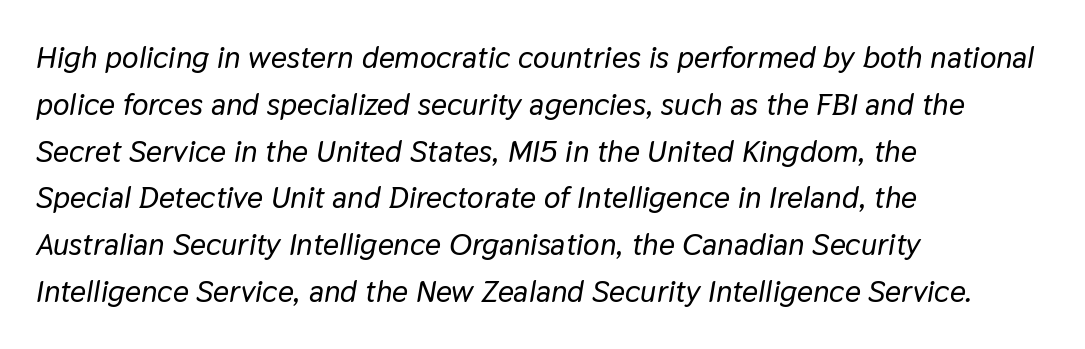
The image shows 31 px text type, italic (leaning right); set left-aligned, normal line spacing (1.51x), normal letter spacing, not underlined; low stroke contrast and a medium x-height.
